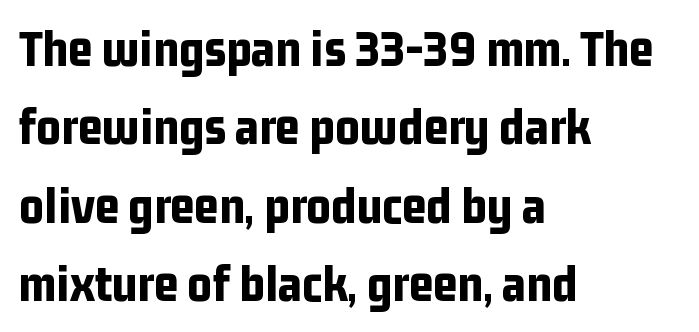
{"serif": "no", "italic": "no", "bold": "yes", "weight": "bold", "width": "condensed", "stroke_contrast": "low", "x_height": "medium", "monospaced": "no", "underline": "no", "align": "left", "line_spacing": "normal", "line_spacing_ratio": 1.48, "letter_spacing": "normal", "letter_spacing_em": 0.0, "glyph_px": 53}
